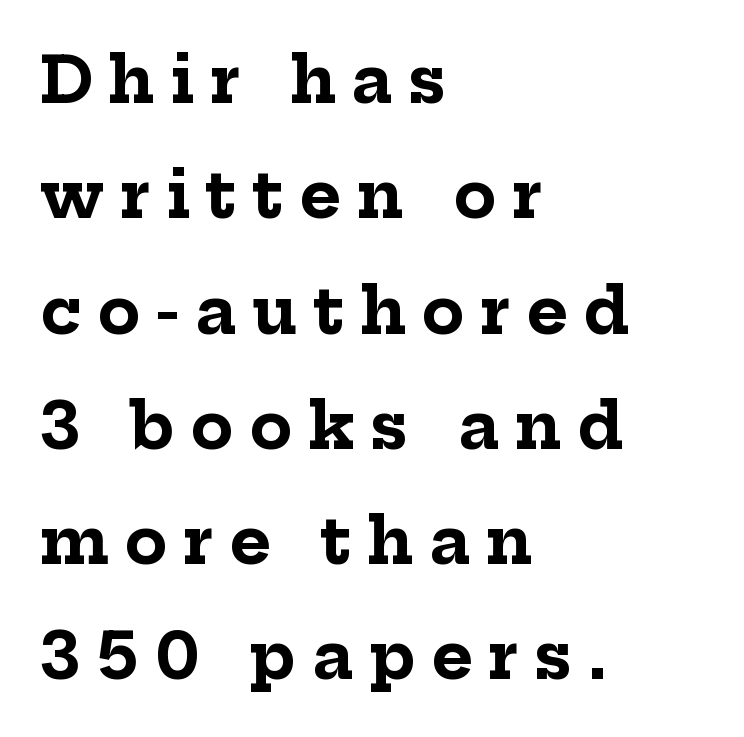
The glyphs are unaccompanied by any horizontal stroke below them. As a designer I'd log this as weight 700, bold. What stands out about the letter spacing? Its width — letters are far apart. Each line starts at the same left margin while the right side varies. Does the lettering tilt? It doesn't — this is upright.
